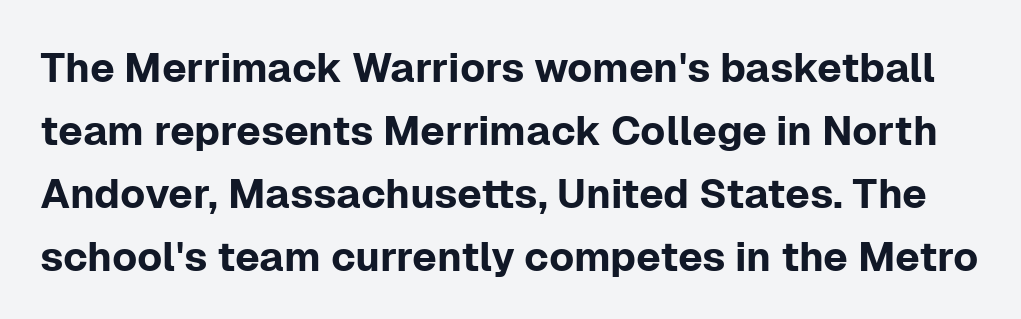
Q: Is the text italic (slanted)? A: No, it is upright.
Q: Is the typeface a serif or a sans-serif typeface? A: Sans-serif.
Q: Is the text underlined? A: No.
Q: Is the spacing between letters normal or unusually wide? A: Normal.
Q: Is the spacing between lines tight, normal or loose? A: Normal.
Q: Width (condensed, normal, or wide)? A: Normal.
Q: Stroke contrast? A: Low.
Q: x-height? A: Medium.
Q: Monospaced? A: No.
